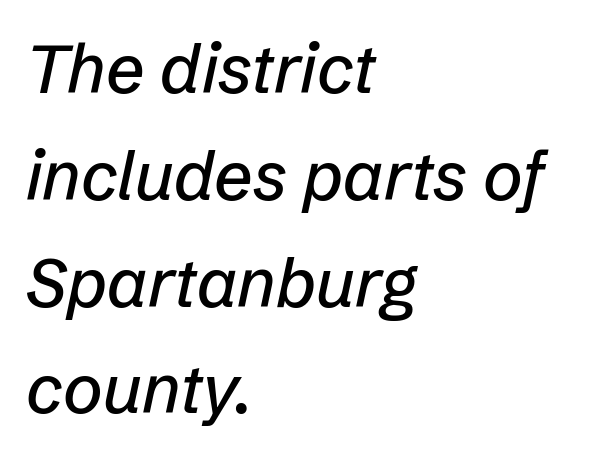
These lines sit exactly where default settings would place them. Each word holds together tightly as a unit, with standard inter-letter gaps. A classic flush-left, rag-right setting is used for this passage. Rendered with sloped, italic letterforms. The letters advance in unequal steps, a hallmark of proportional type. Underline: absent.
